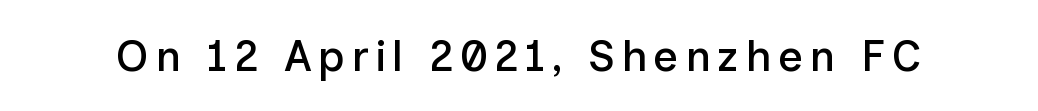
The rendering uses natural spacing where letterforms have individual widths. Font category for this specimen: sans-serif. These lines were composed using upright roman letters. Descender tails drop into unmarked territory.
